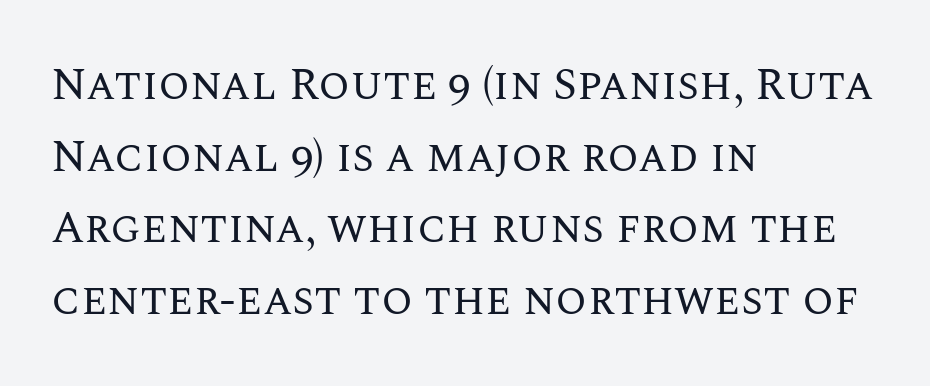
The image shows 45 px regular-weight type, upright; set left-aligned, normal line spacing (1.59x), normal letter spacing, not underlined; medium stroke contrast and a large x-height.
